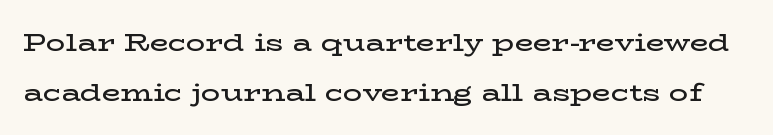
{"italic": "no", "bold": "semi", "underline": "no", "line_spacing": "loose", "line_spacing_ratio": 2.08, "letter_spacing": "normal", "letter_spacing_em": 0.0, "glyph_px": 24}
